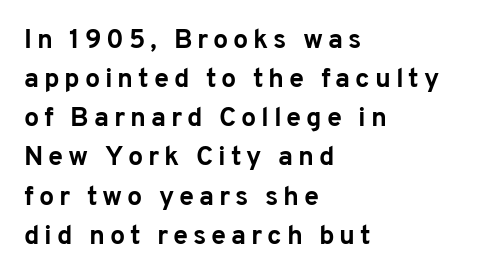
{"italic": "no", "bold": "yes", "underline": "no", "align": "left", "line_spacing": "normal", "line_spacing_ratio": 1.45, "glyph_px": 27}
